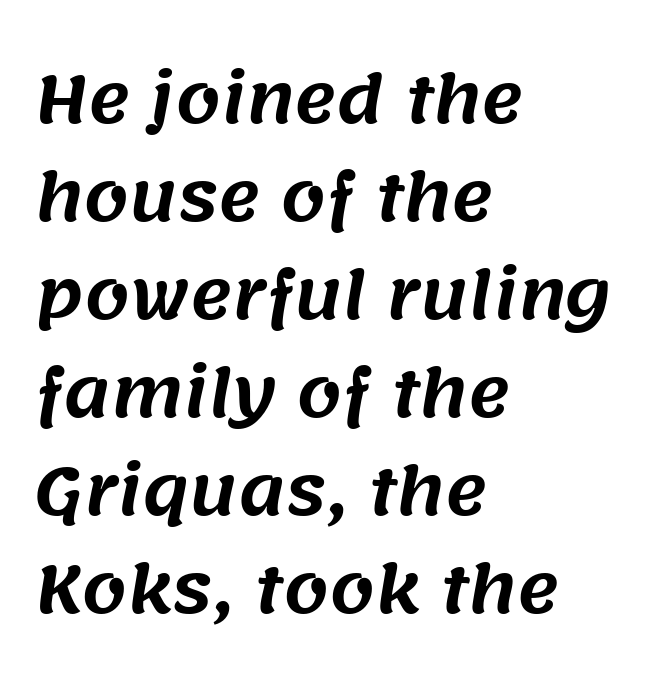
{"serif": "no", "width": "normal", "stroke_contrast": "medium", "x_height": "large", "monospaced": "no", "underline": "no", "align": "left", "line_spacing": "normal", "line_spacing_ratio": 1.53, "letter_spacing": "normal", "letter_spacing_em": 0.0, "glyph_px": 64}
